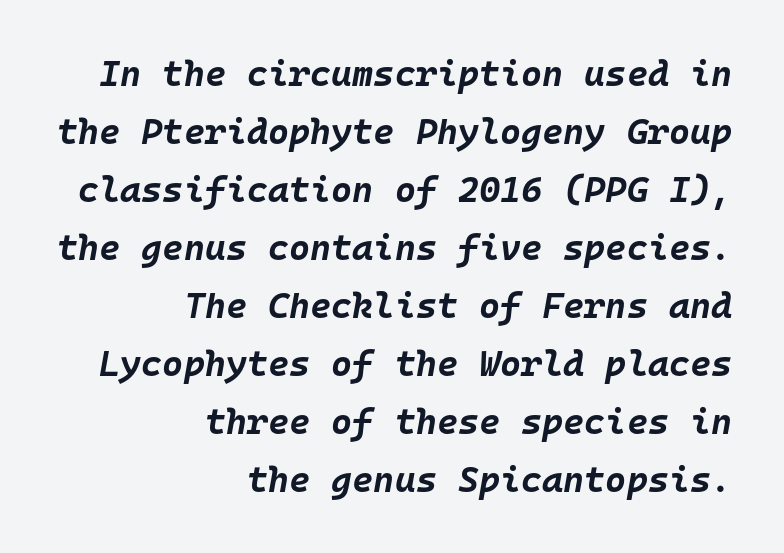
Q: Is the text bold? A: Yes.
Q: Is the text italic (slanted)? A: Yes, it leans right by about 10 degrees.
Q: Is the text underlined? A: No.
Q: How is the paragraph aligned? A: Right-aligned.
Q: Is the spacing between letters normal or unusually wide? A: Normal.
Q: Is the spacing between lines tight, normal or loose? A: Normal.
Q: Width (condensed, normal, or wide)? A: Normal.
Q: Stroke contrast? A: Low.
Q: x-height? A: Large.
Q: Monospaced? A: Yes.
